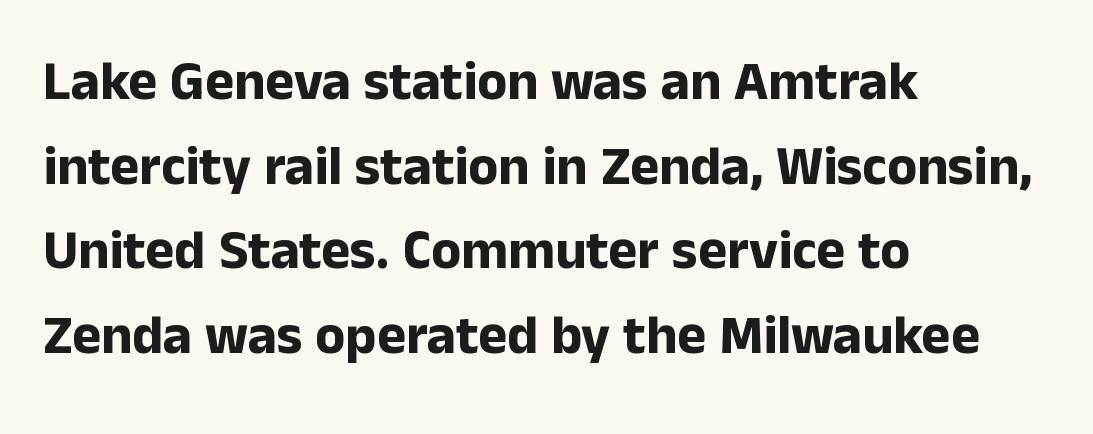
Q: Is the text bold? A: Yes.
Q: Is the text italic (slanted)? A: No, it is upright.
Q: Is the typeface a serif or a sans-serif typeface? A: Sans-serif.
Q: Is the text underlined? A: No.
Q: How is the paragraph aligned? A: Left-aligned.
Q: Is the spacing between letters normal or unusually wide? A: Normal.
Q: Is the spacing between lines tight, normal or loose? A: Normal.
Q: Width (condensed, normal, or wide)? A: Normal.
Q: Stroke contrast? A: Low.
Q: x-height? A: Medium.
Q: Monospaced? A: No.
